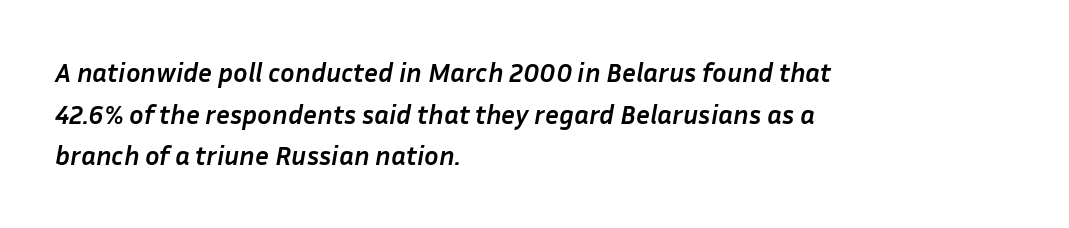
{"italic": "yes", "lean": "right", "slant_degrees": 10, "bold": "yes", "underline": "no", "align": "left", "line_spacing": "normal", "line_spacing_ratio": 1.54, "letter_spacing": "normal", "letter_spacing_em": 0.0, "glyph_px": 27}
